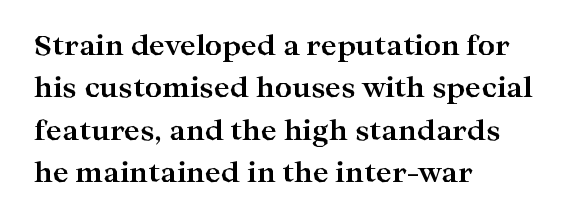
Q: Is the text bold? A: Yes.
Q: Is the text italic (slanted)? A: No, it is upright.
Q: Is the text underlined? A: No.
Q: How is the paragraph aligned? A: Left-aligned.
Q: Is the spacing between letters normal or unusually wide? A: Normal.
Q: Is the spacing between lines tight, normal or loose? A: Normal.
